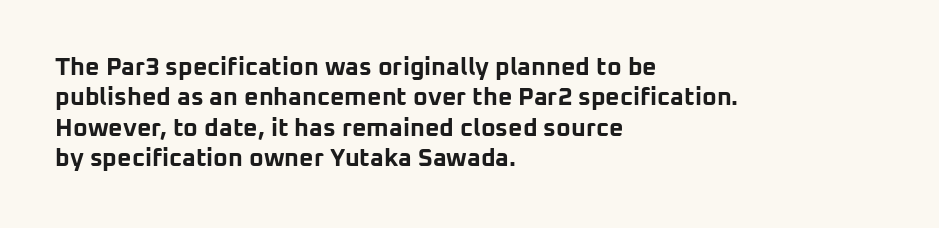
Q: Is the text bold? A: Yes.
Q: Is the text italic (slanted)? A: No, it is upright.
Q: Is the text underlined? A: No.
Q: How is the paragraph aligned? A: Left-aligned.
Q: Is the spacing between letters normal or unusually wide? A: Normal.
